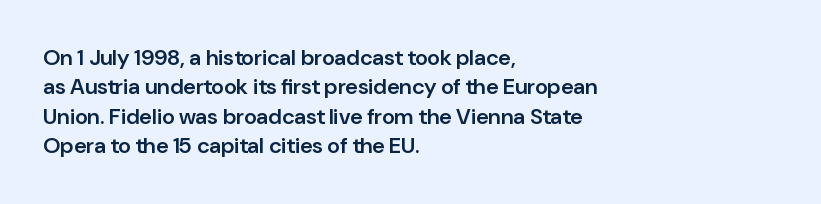
{"italic": "no", "bold": "semi", "underline": "no", "align": "left", "line_spacing": "normal", "line_spacing_ratio": 1.34, "letter_spacing": "normal", "letter_spacing_em": 0.0, "glyph_px": 22}
